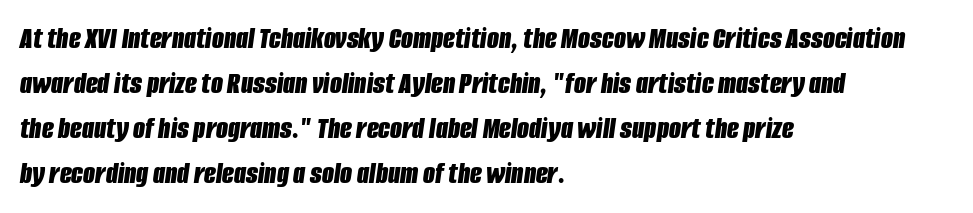
Q: Is the text bold? A: Yes.
Q: Is the text italic (slanted)? A: Yes, it leans right by about 8 degrees.
Q: Is the text underlined? A: No.
Q: How is the paragraph aligned? A: Left-aligned.
Q: Is the spacing between letters normal or unusually wide? A: Normal.
Q: Is the spacing between lines tight, normal or loose? A: Normal.
Q: Width (condensed, normal, or wide)? A: Condensed.
Q: Stroke contrast? A: Low.
Q: x-height? A: Large.
Q: Monospaced? A: No.
